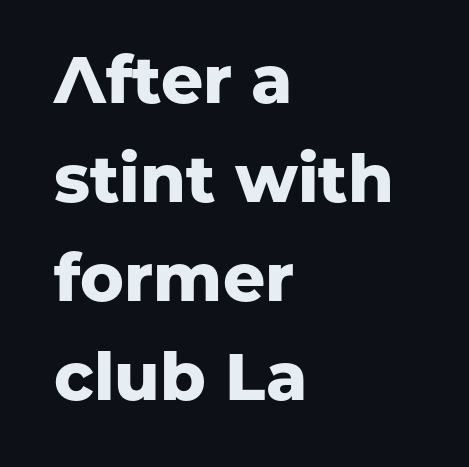
{"serif": "no", "italic": "no", "bold": "yes", "weight": "heavy", "width": "normal", "stroke_contrast": "low", "x_height": "medium", "monospaced": "no", "underline": "no", "align": "left", "line_spacing": "normal", "line_spacing_ratio": 1.5, "letter_spacing": "normal", "letter_spacing_em": 0.0, "glyph_px": 66}
